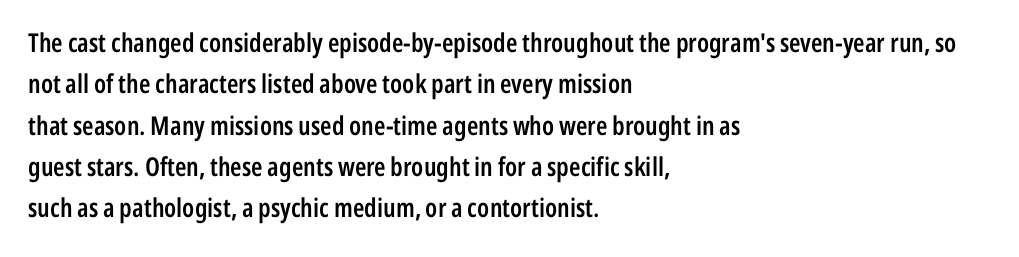
The lines are quadded left. Descenders hang freely into open space. Semibold letterforms, between regular and bold. Observe the ordinary spacing: letters are neighbours, not strangers.
